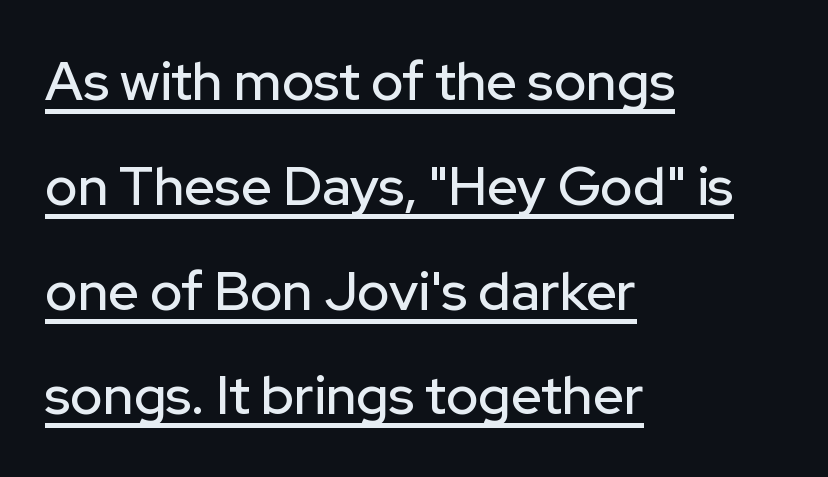
The image shows 54 px sans-serif type, upright; set left-aligned, loose line spacing (1.94x), normal letter spacing, underlined; low stroke contrast and a medium x-height.
